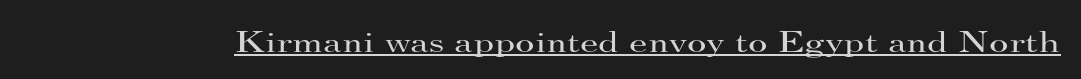
Each stroke keeps to a modest, everyday thickness or less. The letters advance in unequal steps, a hallmark of proportional type. The rendering uses the underline text-decoration. The lettering stays uniformly vertical, giving the passage a roman look.
